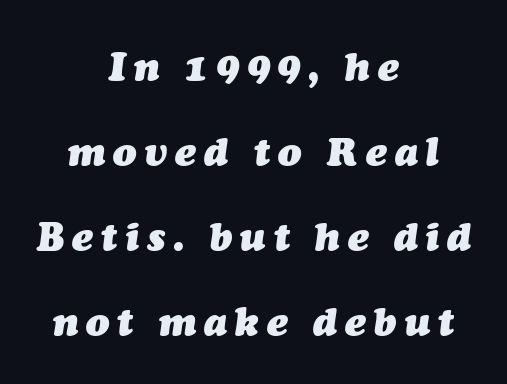
The image shows 39 px heavy type, italic (leaning right); set centered, loose line spacing (2.18x), unusually wide letter spacing (+0.21 em), not underlined; medium stroke contrast and a medium x-height.
